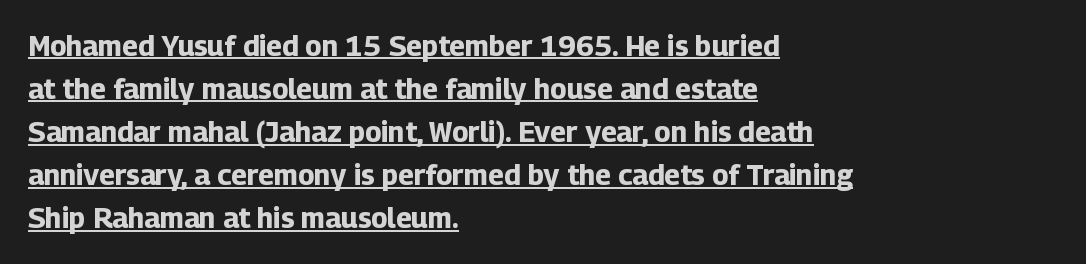
The image shows 28 px bold sans-serif type, upright; set left-aligned, normal line spacing (1.54x), normal letter spacing, underlined; low stroke contrast and a medium x-height.
